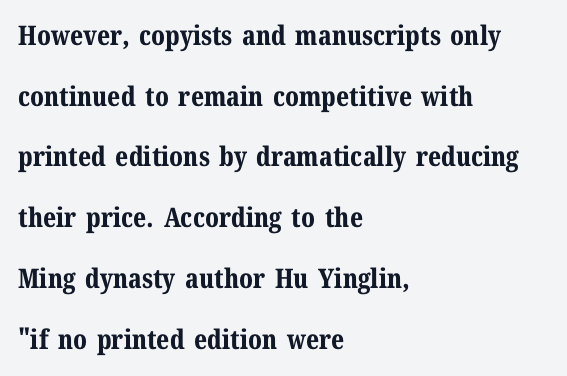
The image shows 27 px bold type, upright; set left-aligned, loose line spacing (2.25x), normal letter spacing, not underlined.
